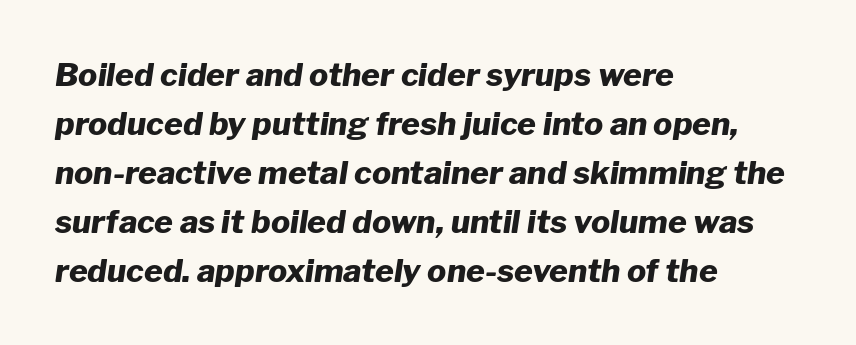
The image shows 32 px heavy type, italic (leaning right); set left-aligned, normal line spacing (1.53x), normal letter spacing, not underlined; low stroke contrast and a medium x-height.
